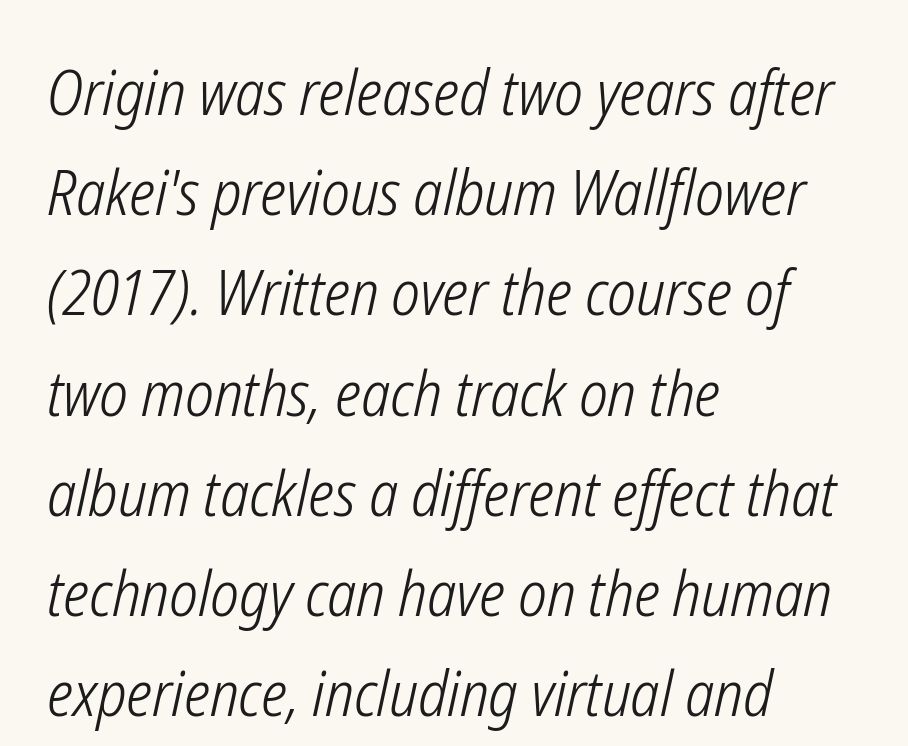
Nobody drew a line under any word here. The passage shown is typed in a proportional face where columns would drift. The typesetter chose a ragged-right arrangement here. Default kerning and tracking; the words read as compact shapes. There's an unmistakable incline to the writing here. The vertical gap from one line to the next is medium.
